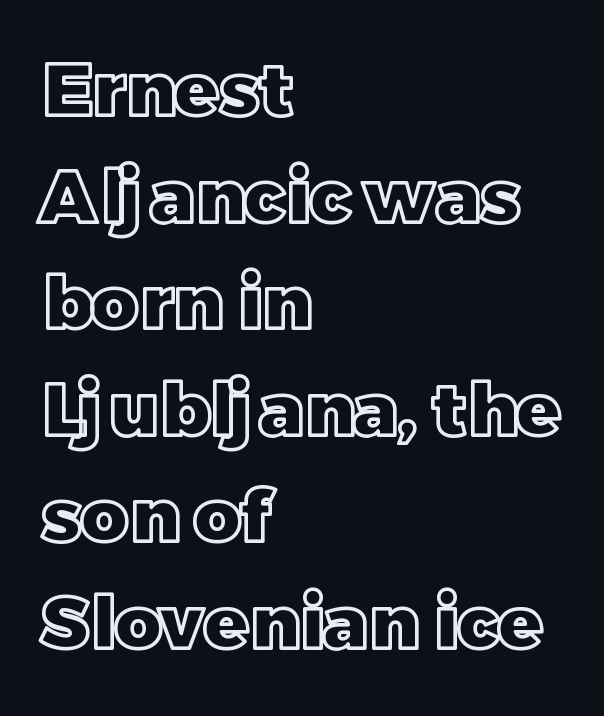
This block has exactly the height ordinary leading produces. Each letter keeps its own natural width here, so spacing adapts to shape. Underline: absent. The letters stand straight up with perfectly vertical stems. A student would call this left alignment; a typographer would say flush left, rag right.
